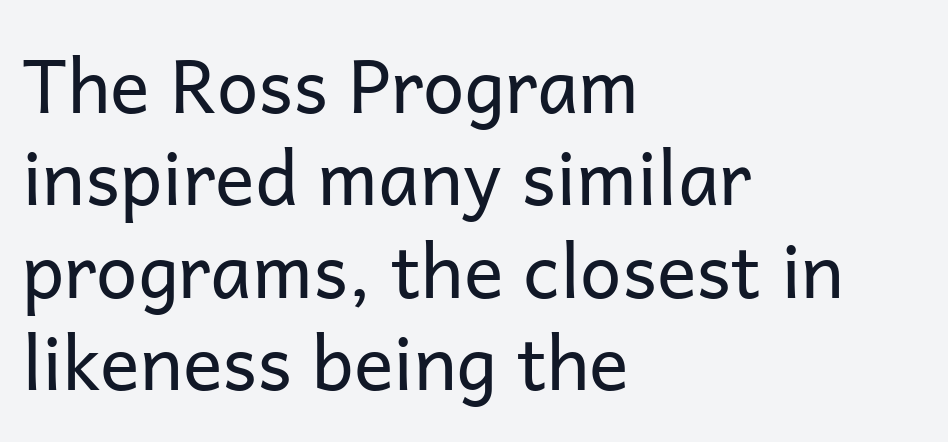
Q: Is the text bold? A: No.
Q: Is the text italic (slanted)? A: No, it is upright.
Q: Is the typeface a serif or a sans-serif typeface? A: Sans-serif.
Q: Is the text underlined? A: No.
Q: How is the paragraph aligned? A: Left-aligned.
Q: Is the spacing between letters normal or unusually wide? A: Normal.
Q: Is the spacing between lines tight, normal or loose? A: Normal.
Q: Width (condensed, normal, or wide)? A: Normal.
Q: Stroke contrast? A: Low.
Q: x-height? A: Medium.
Q: Monospaced? A: No.
